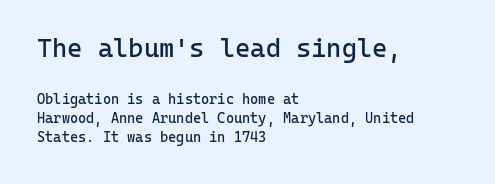
Q: Is the text bold? A: No.
Q: Is the text italic (slanted)? A: No, it is upright.
Q: Is the text underlined? A: No.
Q: How is the paragraph aligned? A: Left-aligned.
Q: Is the spacing between letters normal or unusually wide? A: Normal.
Q: Is the spacing between lines tight, normal or loose? A: Normal.
Q: Which block of text is set in a larger size, the first (top) or the second (bottom)? A: The first (top) one.
